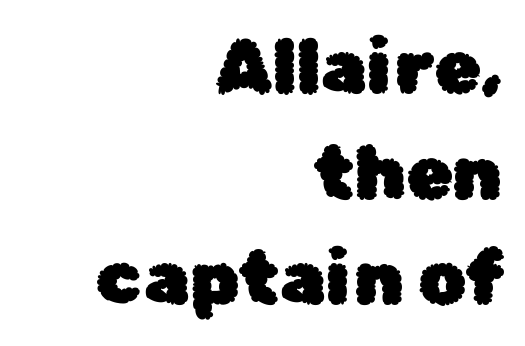
The image shows 75 px sans-serif type, upright; set right-aligned, normal line spacing (1.41x), normal letter spacing, not underlined; low stroke contrast and a medium x-height.
